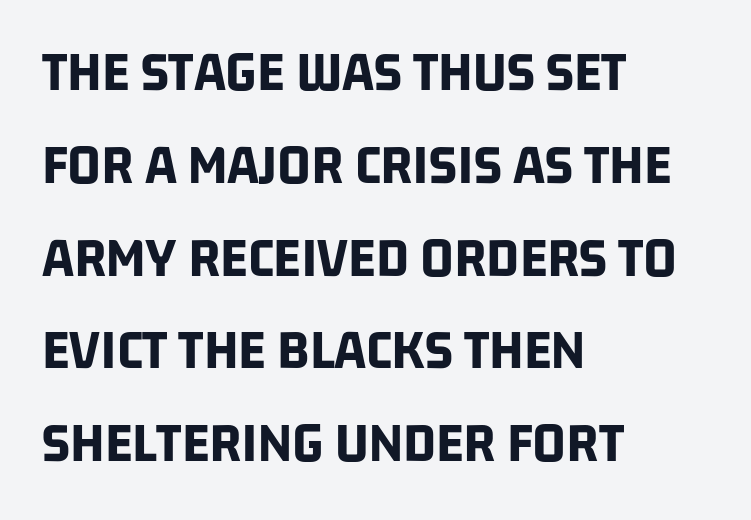
{"serif": "no", "bold": "yes", "weight": "bold", "width": "condensed", "stroke_contrast": "low", "x_height": "large", "monospaced": "no", "underline": "no", "align": "left", "line_spacing": "normal", "line_spacing_ratio": 1.6, "letter_spacing": "normal", "letter_spacing_em": 0.0, "glyph_px": 58}
